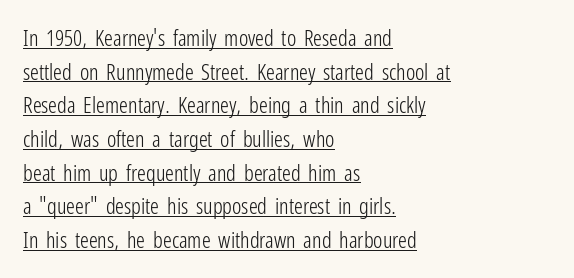
{"italic": "no", "bold": "no", "underline": "yes", "align": "left", "line_spacing": "normal", "line_spacing_ratio": 1.53, "letter_spacing": "normal", "letter_spacing_em": 0.0, "glyph_px": 22}
